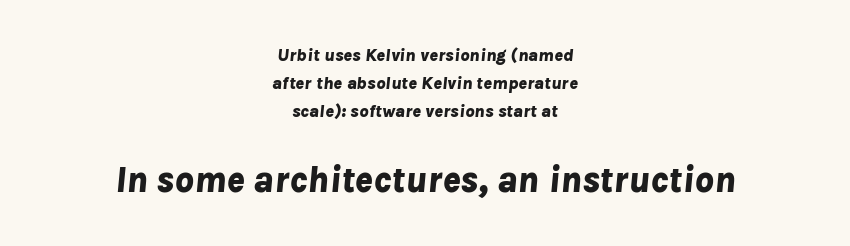
{"italic": "yes", "lean": "right", "slant_degrees": 8, "bold": "yes", "weight": "bold", "width": "normal", "stroke_contrast": "low", "x_height": "medium", "monospaced": "no", "underline": "no", "align": "center", "line_spacing": "normal", "line_spacing_ratio": 1.56, "letter_spacing": "normal", "letter_spacing_em": 0.0, "larger_block": "second", "size_ratio": 2.06, "glyph_px": 37}
